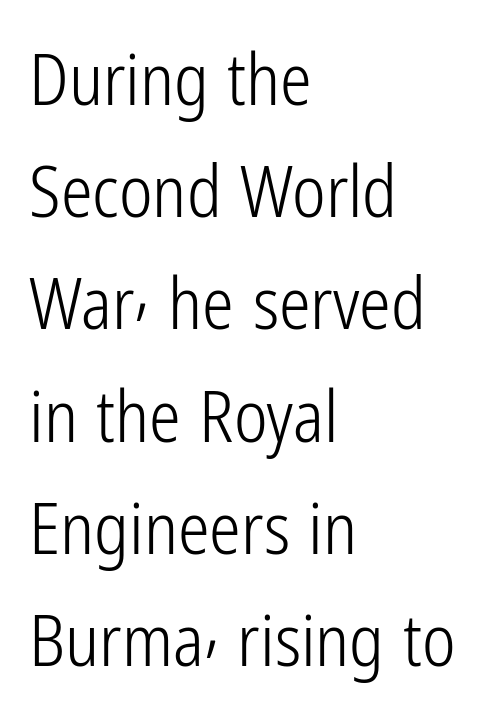
The image shows 71 px light, condensed sans-serif type, upright; set left-aligned, normal line spacing (1.58x), normal letter spacing, not underlined; low stroke contrast and a medium x-height.
